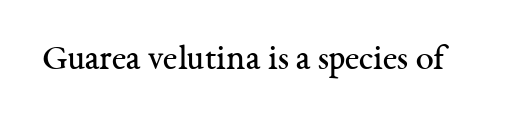
Q: Is the text bold? A: No.
Q: Is the text italic (slanted)? A: No, it is upright.
Q: Is the typeface a serif or a sans-serif typeface? A: Serif.
Q: Is the text underlined? A: No.
Q: Is the spacing between letters normal or unusually wide? A: Normal.
Q: Width (condensed, normal, or wide)? A: Normal.
Q: Stroke contrast? A: Medium.
Q: x-height? A: Medium.
Q: Monospaced? A: No.
